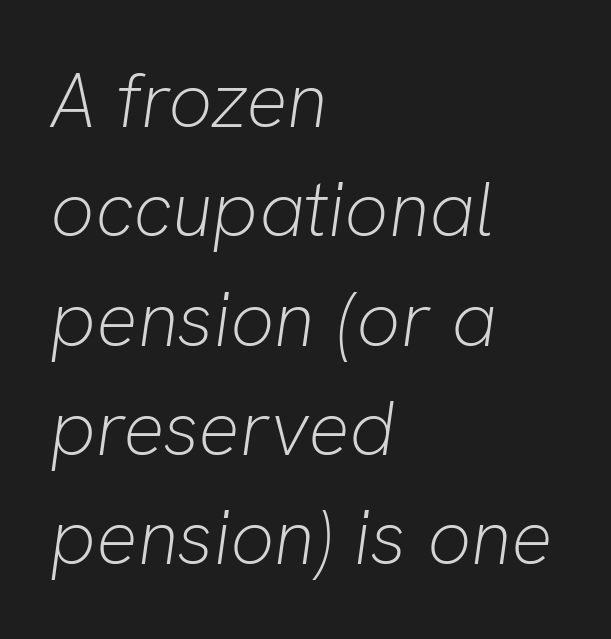
The image shows 77 px light type, italic (leaning right); set left-aligned, normal line spacing (1.42x), normal letter spacing, not underlined; low stroke contrast and a medium x-height.
